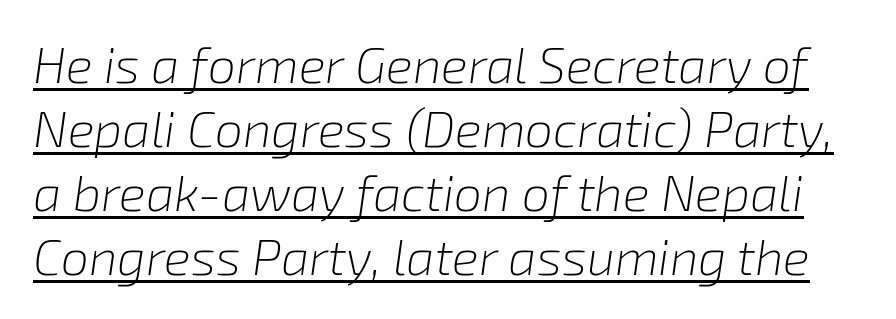
{"italic": "yes", "lean": "right", "slant_degrees": 8, "bold": "no", "weight": "light", "width": "normal", "stroke_contrast": "low", "x_height": "medium", "monospaced": "no", "underline": "yes", "line_spacing": "normal", "line_spacing_ratio": 1.28, "letter_spacing": "normal", "letter_spacing_em": 0.0, "glyph_px": 50}
